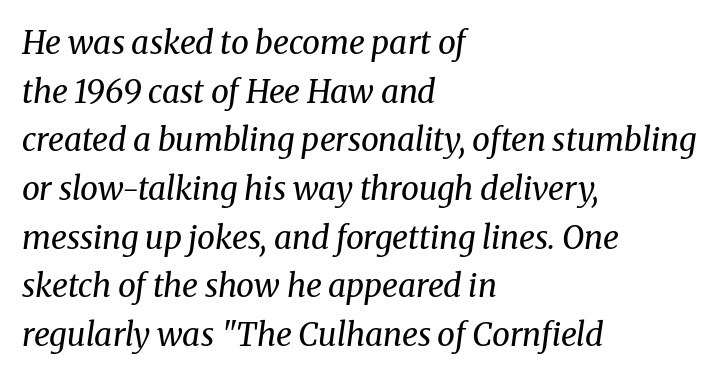
{"serif": "yes", "italic": "yes", "lean": "right", "slant_degrees": 8, "bold": "no", "weight": "regular", "width": "normal", "stroke_contrast": "medium", "x_height": "medium", "monospaced": "no", "underline": "no", "align": "left", "line_spacing": "normal", "line_spacing_ratio": 1.52, "letter_spacing": "normal", "letter_spacing_em": 0.0, "glyph_px": 32}
